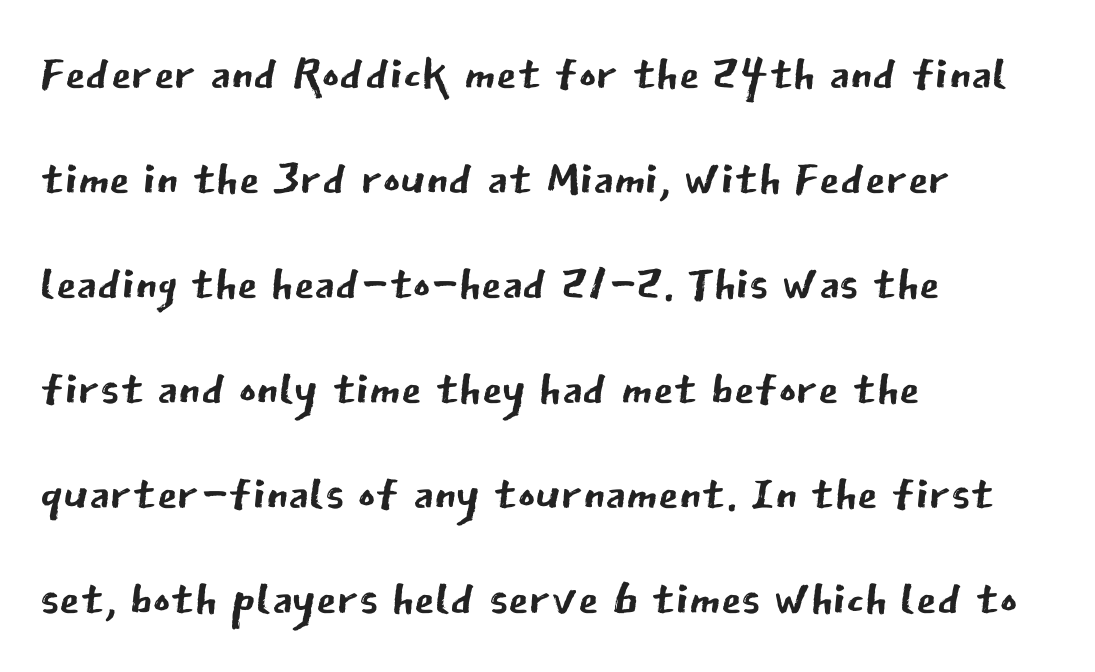
Q: Is the text bold? A: No.
Q: Is the text italic (slanted)? A: No, it is upright.
Q: Is the typeface a serif or a sans-serif typeface? A: Sans-serif.
Q: Is the text underlined? A: No.
Q: How is the paragraph aligned? A: Left-aligned.
Q: Is the spacing between letters normal or unusually wide? A: Normal.
Q: Is the spacing between lines tight, normal or loose? A: Normal.
Q: Width (condensed, normal, or wide)? A: Normal.
Q: Stroke contrast? A: Low.
Q: x-height? A: Medium.
Q: Monospaced? A: No.
